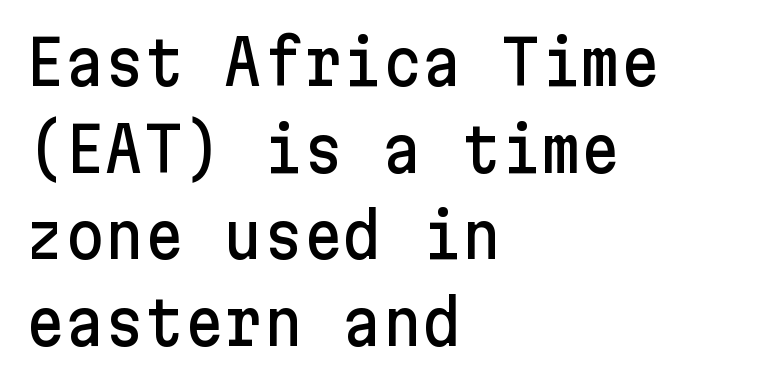
Underlining? Definitely not there. The axis of the letterforms is exactly vertical. The font family rendered here belongs to the sans-serif group. Successive baselines arrive at the customary interval.
